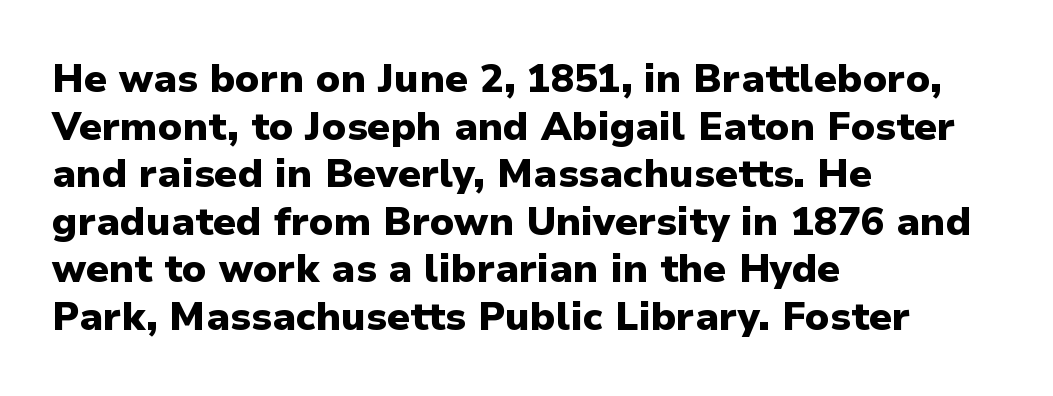
{"serif": "no", "italic": "no", "bold": "yes", "weight": "heavy", "width": "normal", "stroke_contrast": "low", "x_height": "medium", "monospaced": "no", "underline": "no", "align": "left", "line_spacing_ratio": 1.22, "letter_spacing": "normal", "letter_spacing_em": 0.0, "glyph_px": 39}
